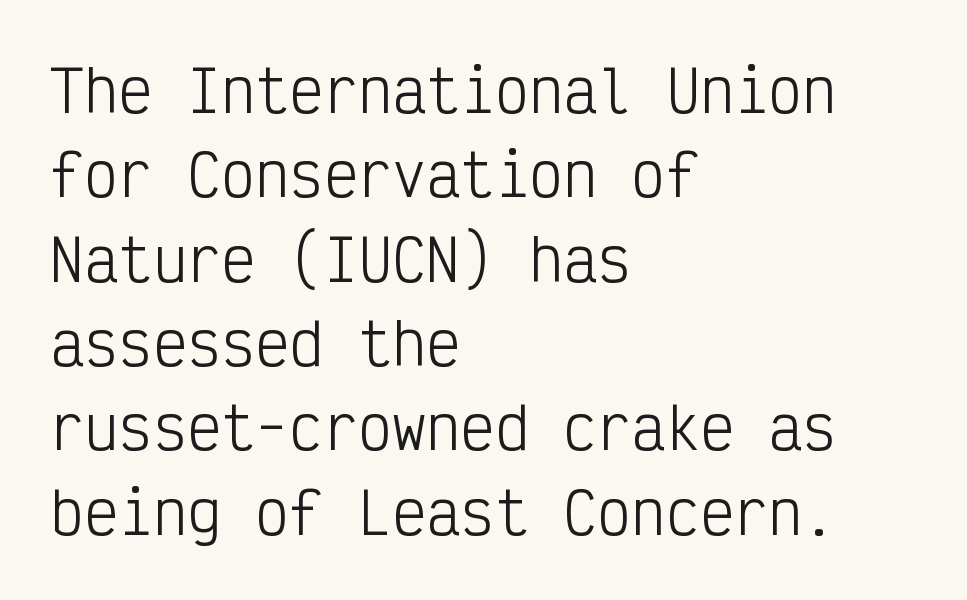
{"serif": "no", "italic": "no", "bold": "no", "weight": "light", "width": "condensed", "stroke_contrast": "low", "x_height": "medium", "monospaced": "yes", "underline": "no", "align": "left", "line_spacing": "normal", "line_spacing_ratio": 1.48, "letter_spacing": "normal", "letter_spacing_em": 0.0, "glyph_px": 57}
